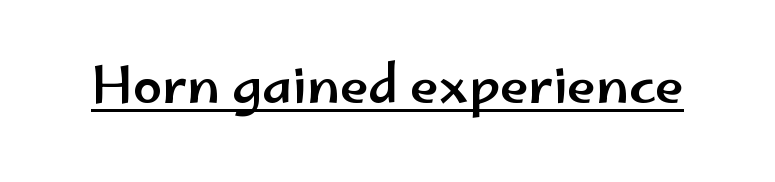
{"serif": "no", "italic": "no", "width": "wide", "stroke_contrast": "low", "x_height": "small", "monospaced": "no", "underline": "yes", "letter_spacing": "normal", "letter_spacing_em": 0.0, "glyph_px": 52}
